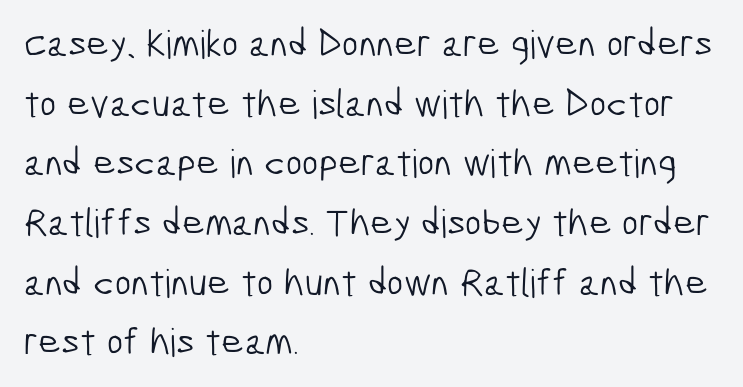
Q: Is the text bold? A: No.
Q: Is the typeface a serif or a sans-serif typeface? A: Sans-serif.
Q: Is the text underlined? A: No.
Q: How is the paragraph aligned? A: Left-aligned.
Q: Is the spacing between letters normal or unusually wide? A: Normal.
Q: Is the spacing between lines tight, normal or loose? A: Normal.
Q: Width (condensed, normal, or wide)? A: Condensed.
Q: Stroke contrast? A: Low.
Q: x-height? A: Medium.
Q: Monospaced? A: No.
